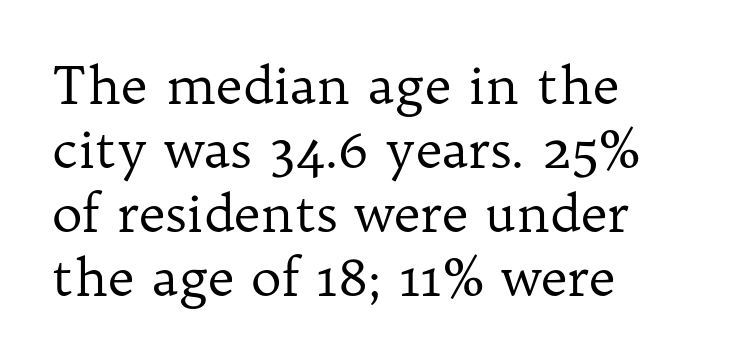
The image shows 52 px regular-weight serif type, upright; set left-aligned, line spacing 1.23x, normal letter spacing, not underlined; low stroke contrast and a medium x-height.
